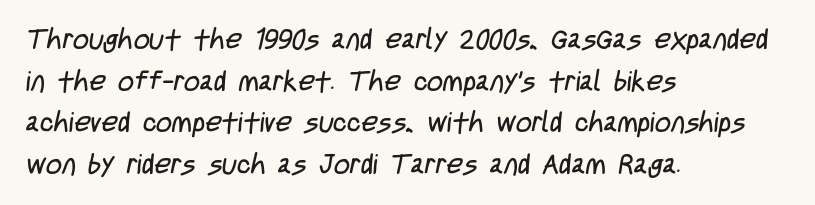
This sample keeps an unexceptional amount of space between lines. Anything drawn beneath the words? Only blank space. A classic flush-left, rag-right setting is used for this passage. Nothing heavy about these letters — not bold at all.
